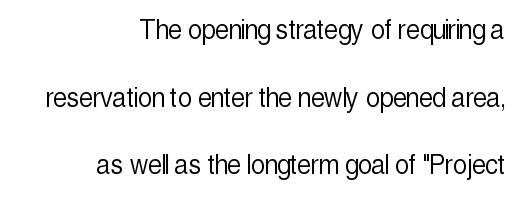
{"serif": "no", "italic": "no", "bold": "no", "weight": "light", "width": "condensed", "x_height": "medium", "monospaced": "no", "underline": "no", "align": "right", "line_spacing": "loose", "line_spacing_ratio": 2.18, "letter_spacing": "normal", "letter_spacing_em": 0.0, "glyph_px": 31}
